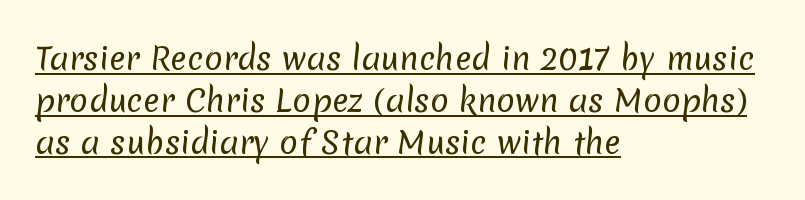
{"serif": "no", "bold": "no", "weight": "regular", "width": "normal", "stroke_contrast": "low", "x_height": "medium", "monospaced": "no", "underline": "yes", "align": "left", "line_spacing": "normal", "line_spacing_ratio": 1.35, "letter_spacing": "normal", "letter_spacing_em": 0.0, "glyph_px": 31}
